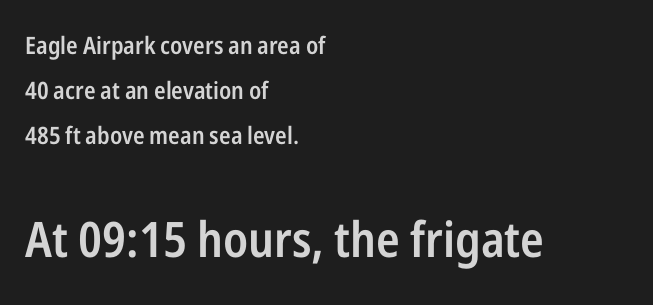
Q: Is the text bold? A: Semi-bold.
Q: Is the text italic (slanted)? A: No, it is upright.
Q: Is the typeface a serif or a sans-serif typeface? A: Sans-serif.
Q: Is the text underlined? A: No.
Q: How is the paragraph aligned? A: Left-aligned.
Q: Is the spacing between letters normal or unusually wide? A: Normal.
Q: Which block of text is set in a larger size, the first (top) or the second (bottom)? A: The second (bottom) one.
Q: Width (condensed, normal, or wide)? A: Condensed.
Q: Stroke contrast? A: Low.
Q: x-height? A: Medium.
Q: Monospaced? A: No.
